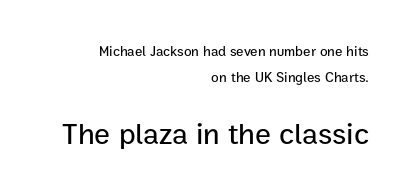
Q: Is the text italic (slanted)? A: No, it is upright.
Q: Is the typeface a serif or a sans-serif typeface? A: Sans-serif.
Q: Is the text underlined? A: No.
Q: How is the paragraph aligned? A: Right-aligned.
Q: Is the spacing between letters normal or unusually wide? A: Normal.
Q: Which block of text is set in a larger size, the first (top) or the second (bottom)? A: The second (bottom) one.
Q: Width (condensed, normal, or wide)? A: Normal.
Q: Stroke contrast? A: Low.
Q: x-height? A: Medium.
Q: Monospaced? A: No.
